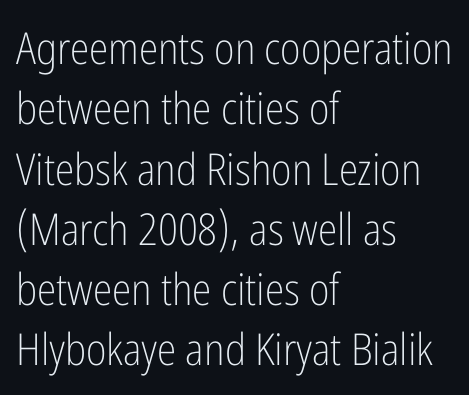
Q: Is the text bold? A: No.
Q: Is the text italic (slanted)? A: No, it is upright.
Q: Is the typeface a serif or a sans-serif typeface? A: Sans-serif.
Q: Is the text underlined? A: No.
Q: How is the paragraph aligned? A: Left-aligned.
Q: Is the spacing between letters normal or unusually wide? A: Normal.
Q: Is the spacing between lines tight, normal or loose? A: Normal.
Q: Width (condensed, normal, or wide)? A: Condensed.
Q: Stroke contrast? A: Low.
Q: x-height? A: Medium.
Q: Monospaced? A: No.
